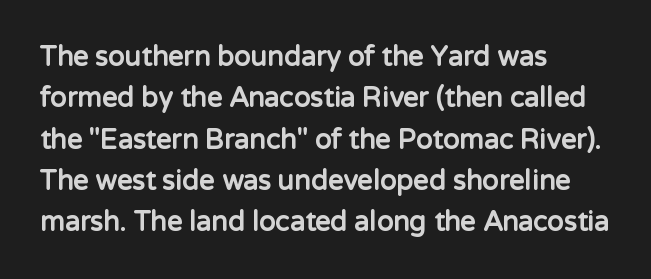
This block has exactly the height ordinary leading produces. The letterforms sit shoulder to shoulder at normal distance. On the weight axis this lands at bold, roughly 700. Line beginnings align vertically; line endings do not. A roman cut, with each character standing at attention.
